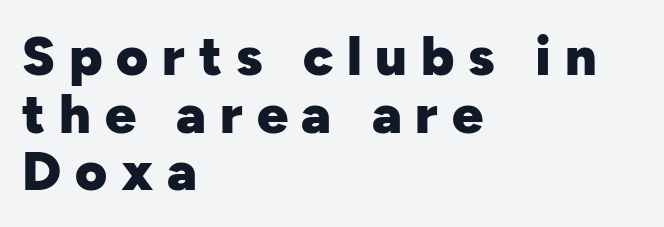
{"serif": "no", "italic": "no", "bold": "yes", "weight": "heavy", "width": "normal", "stroke_contrast": "low", "x_height": "medium", "monospaced": "no", "underline": "no", "align": "left", "line_spacing": "tight", "line_spacing_ratio": 1.05, "letter_spacing": "wide", "letter_spacing_em": 0.25, "glyph_px": 55}
